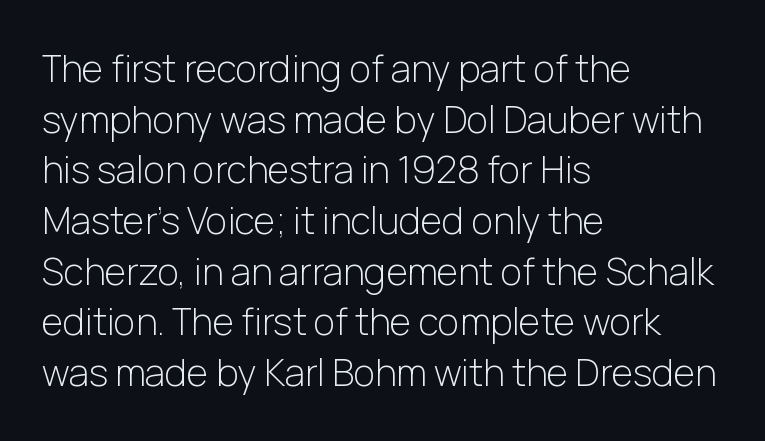
Proportional: the letters do not fall into vertical columns. This is not heavy type; no bold has been used. Descenders hang freely into open space. This sample uses plain, unmodified letter spacing. The typesetter chose a ragged-right arrangement here.
